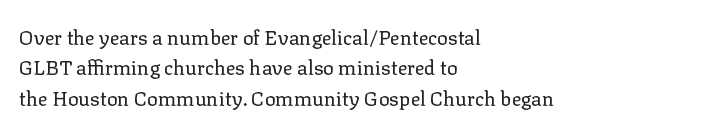
The typesetting does not lean heavy: it is not bold. Words appear dense and cohesive because spacing is normal. Every character sits straight up, as roman type does. What's the leading like? Ordinary, nothing unusual. Glance below the letters and you will spot only blank space.
